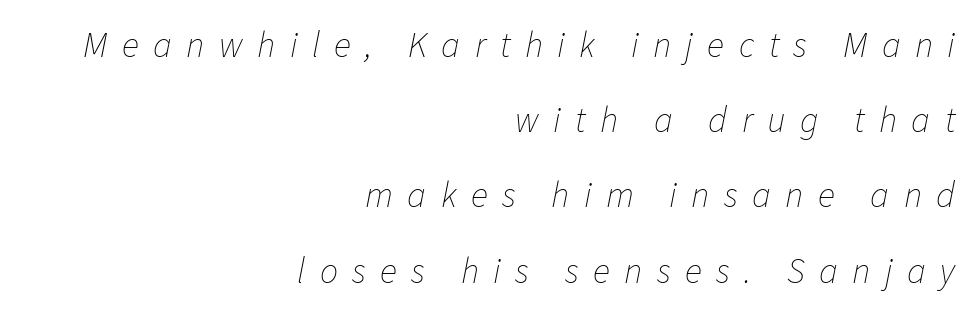
{"italic": "yes", "lean": "right", "slant_degrees": 11, "bold": "no", "weight": "thin", "width": "normal", "stroke_contrast": "low", "x_height": "medium", "monospaced": "no", "underline": "no", "align": "right", "line_spacing": "loose", "line_spacing_ratio": 2.09, "letter_spacing": "wide", "letter_spacing_em": 0.4, "glyph_px": 36}
